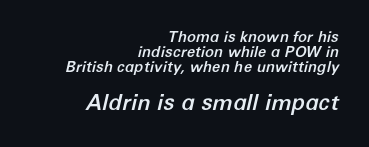
{"italic": "yes", "lean": "right", "slant_degrees": 12, "underline": "no", "align": "right", "line_spacing": "tight", "line_spacing_ratio": 1.01, "letter_spacing": "normal", "letter_spacing_em": 0.0, "larger_block": "second", "size_ratio": 1.47, "glyph_px": 22}
